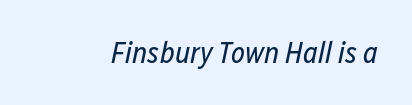
The image shows 30 px regular-weight, condensed type, italic (leaning right); set normal letter spacing, not underlined; low stroke contrast and a medium x-height.
